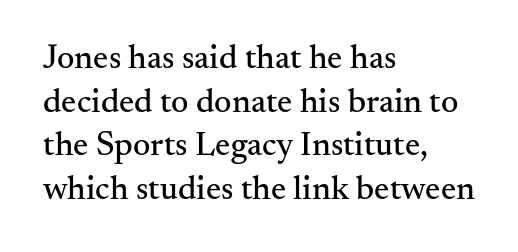
{"serif": "yes", "italic": "no", "width": "normal", "stroke_contrast": "medium", "x_height": "small", "monospaced": "no", "underline": "no", "align": "left", "line_spacing": "normal", "line_spacing_ratio": 1.28, "letter_spacing": "normal", "letter_spacing_em": 0.0, "glyph_px": 34}
